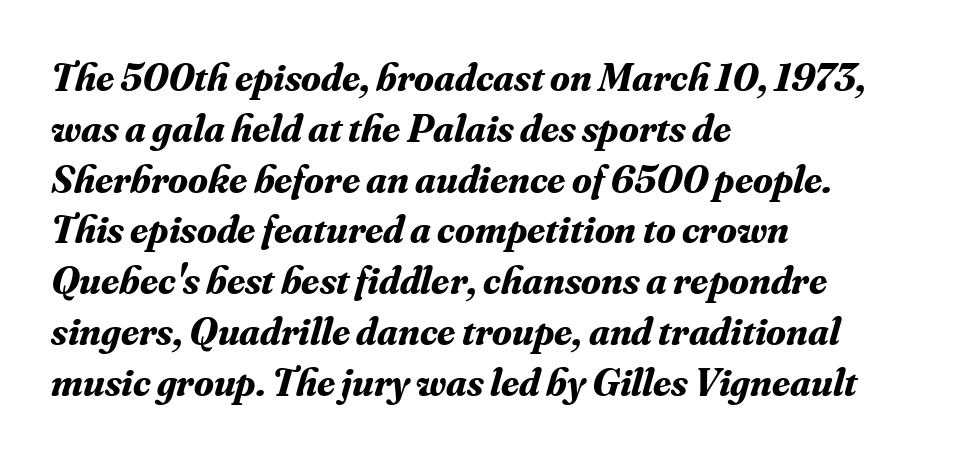
Look at the bottom of the vertical strokes: they flare into serifs here. Italic? Definitely — the glyphs are oblique. The face used here is proportionally spaced, like ordinary book or web type. You could call the tracking neutral — neither tight nor loose.
